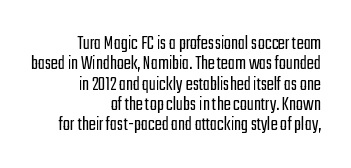
The image shows 21 px text type, upright; set right-aligned, tight line spacing (0.97x), normal letter spacing, not underlined.
